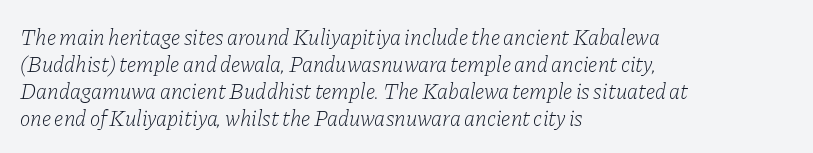
Heaviness? Minimal to ordinary, like unemphasized prose. Leftover space on each line is placed entirely after the last word. The string is rendered with underlining switched off. It's the slanting kind of type. Default kerning and tracking; the words read as compact shapes.
